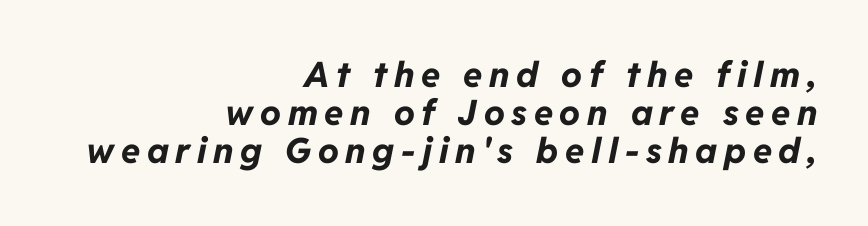
The letters are bold, with thick, heavy strokes. Interline gaps are noticeably narrow in this sample. The face used here is proportionally spaced, like ordinary book or web type. Horizontally, the lines are justified to the trailing edge only. The passage shown is not underscored anywhere. The glyphs look as if they've been sheared to an angle.
